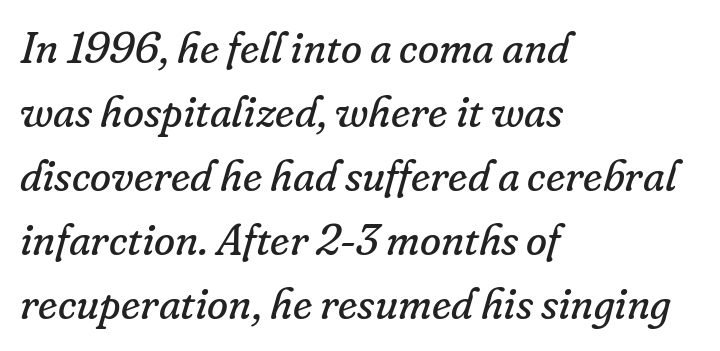
The image shows 43 px regular-weight serif type, italic (leaning right); set left-aligned, normal line spacing (1.49x), normal letter spacing, not underlined; low stroke contrast and a small x-height.
